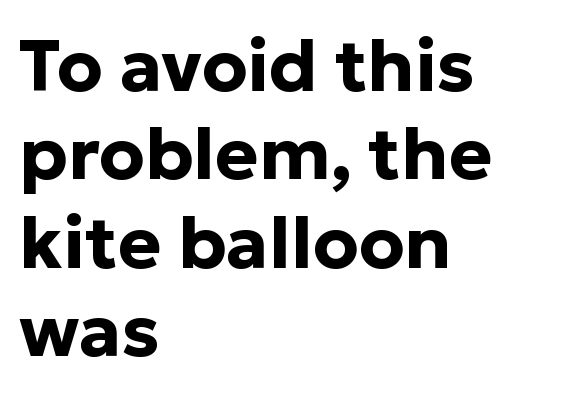
{"serif": "no", "italic": "no", "bold": "yes", "weight": "bold", "width": "normal", "stroke_contrast": "low", "x_height": "medium", "monospaced": "no", "underline": "no", "align": "left", "line_spacing_ratio": 1.21, "letter_spacing": "normal", "letter_spacing_em": 0.0, "glyph_px": 73}
